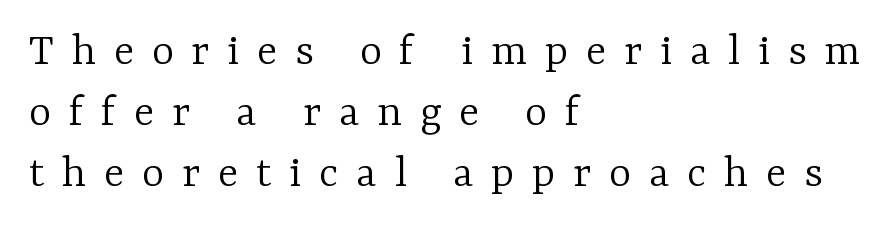
The image shows 47 px light serif type, upright; set left-aligned, normal line spacing (1.3x), unusually wide letter spacing (+0.38 em), not underlined; low stroke contrast and a medium x-height.
